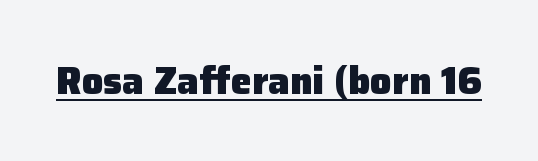
A typesetter would call this proportional, since set widths differ per character. Type style note: lacks serifs. The typography opts for an upright posture over an oblique one. Weight check: bold — yes, fully. What decoration does the sample have? An underline.
